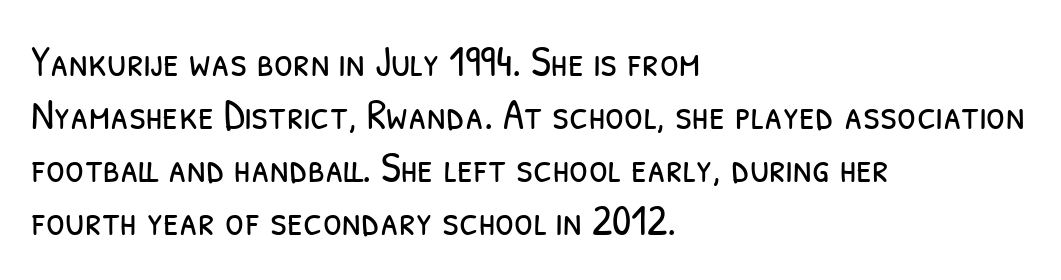
The image shows 43 px light, condensed sans-serif type; set left-aligned, line spacing 1.23x, normal letter spacing, not underlined; low stroke contrast and a medium x-height.
